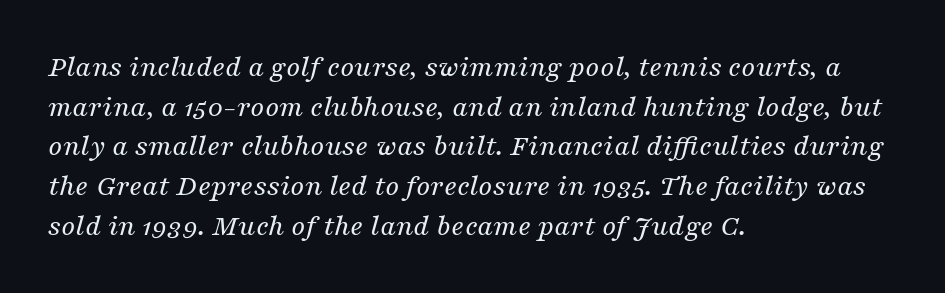
Q: Is the text bold? A: No.
Q: Is the text italic (slanted)? A: Yes, it leans right by about 16 degrees.
Q: Is the typeface a serif or a sans-serif typeface? A: Serif.
Q: Is the text underlined? A: No.
Q: How is the paragraph aligned? A: Left-aligned.
Q: Is the spacing between letters normal or unusually wide? A: Normal.
Q: Is the spacing between lines tight, normal or loose? A: Normal.
Q: Width (condensed, normal, or wide)? A: Normal.
Q: Stroke contrast? A: Medium.
Q: x-height? A: Medium.
Q: Monospaced? A: No.
